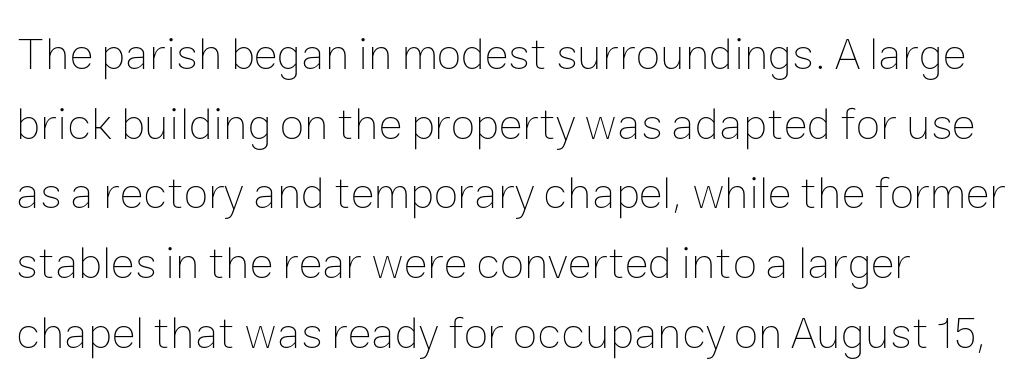
Q: Is the text bold? A: No.
Q: Is the text italic (slanted)? A: No, it is upright.
Q: Is the text underlined? A: No.
Q: How is the paragraph aligned? A: Left-aligned.
Q: Is the spacing between letters normal or unusually wide? A: Normal.
Q: Is the spacing between lines tight, normal or loose? A: Normal.
Q: Width (condensed, normal, or wide)? A: Normal.
Q: Stroke contrast? A: Low.
Q: x-height? A: Medium.
Q: Monospaced? A: No.
